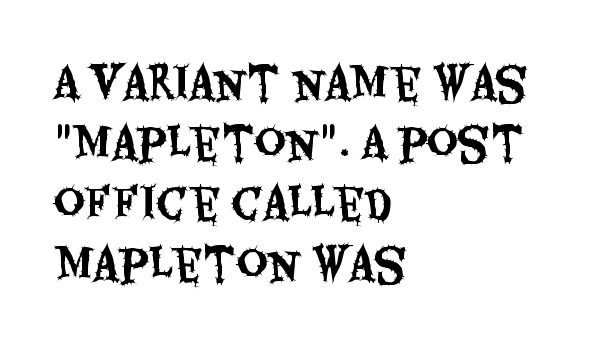
The image shows 43 px condensed sans-serif type, upright; set left-aligned, normal line spacing (1.4x), normal letter spacing, not underlined; medium stroke contrast and a large x-height.
